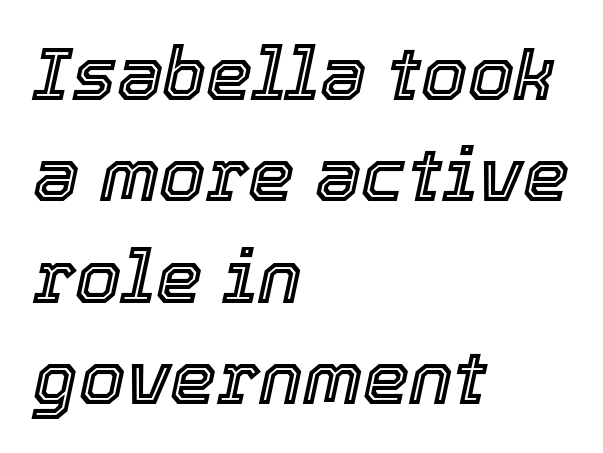
Casual observation: everything's shoved over to the left. Italic: yes, the glyphs are oblique. What stands out about the letter spacing? Nothing — it is the standard amount. The baseline area is clear. The line-height multiplier appears to be the usual default.
